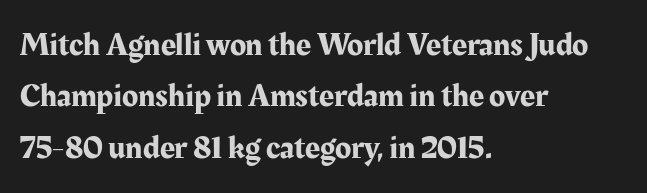
Observe the serifs anchoring each vertical stroke in this sample. Regarding leading, the lines here are spaced in the standard way. Lines of text with bare space underneath. Is there any slant? The stems are plumb. Teacher's note: observe the even left margin — that is flush-left alignment. Spacing verdict: proportional, widths tailored to each character.
